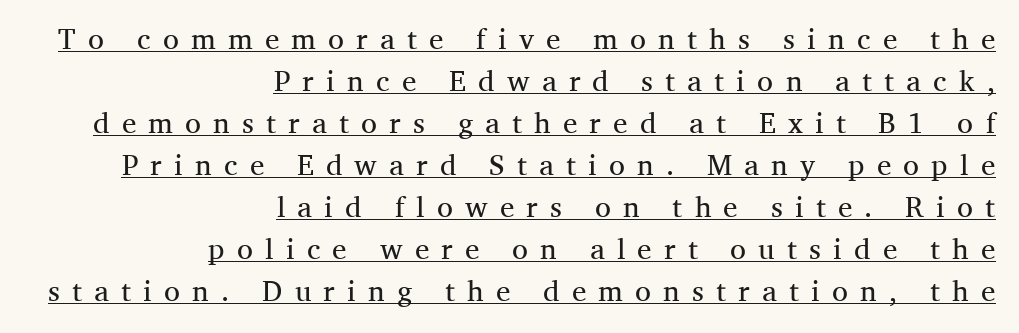
The image shows 29 px regular-weight serif type, upright; set right-aligned, normal line spacing (1.45x), unusually wide letter spacing (+0.42 em), underlined; medium stroke contrast and a medium x-height.
